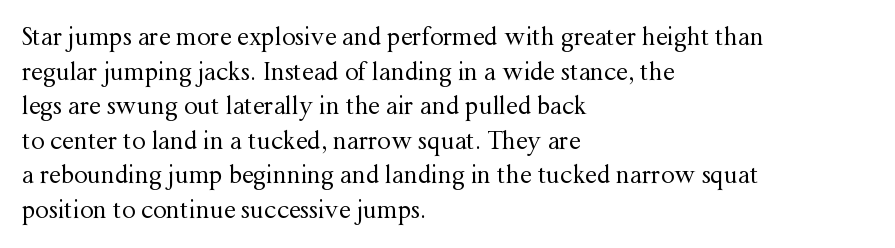
Regarding leading, the lines here are spaced in the standard way. The letters look calm and open, with moderate or lighter stems. Layout note: lines flush left. The rendering keeps characters at their native spacing. The lettering stays uniformly vertical, giving the passage a roman look. Underline: absent.
